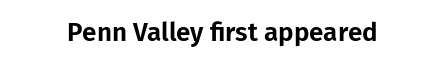
Is there any slant? The stems are plumb. Descenders are the only things crossing below the line. The line texture is even and compact thanks to regular tracking.
